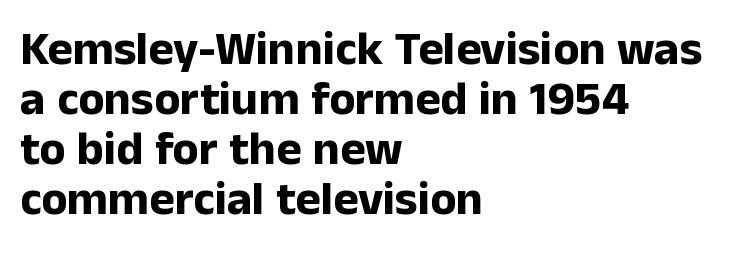
Q: Is the text bold? A: Yes.
Q: Is the text italic (slanted)? A: No, it is upright.
Q: Is the typeface a serif or a sans-serif typeface? A: Sans-serif.
Q: Is the text underlined? A: No.
Q: How is the paragraph aligned? A: Left-aligned.
Q: Is the spacing between letters normal or unusually wide? A: Normal.
Q: Is the spacing between lines tight, normal or loose? A: Tight.
Q: Width (condensed, normal, or wide)? A: Normal.
Q: Stroke contrast? A: Low.
Q: x-height? A: Medium.
Q: Monospaced? A: No.
